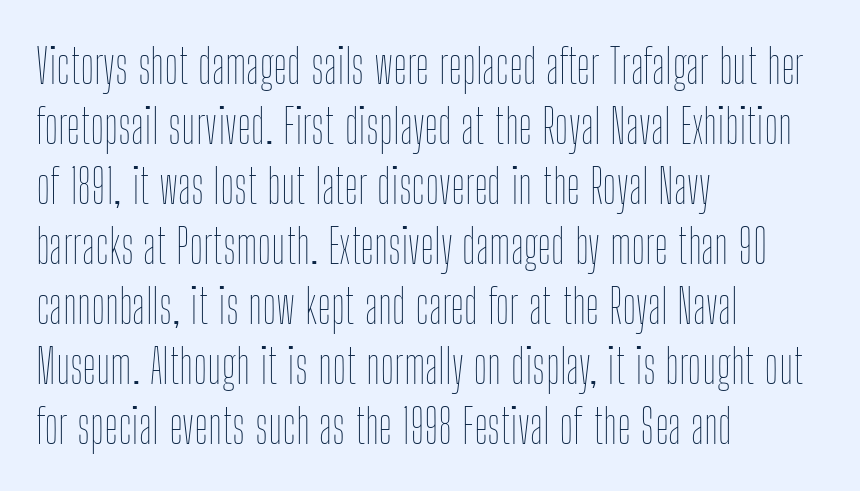
Vertical stems look standard width or narrower in stroke. Rows of type keep a routine distance in the vertical direction. Default kerning and tracking; the words read as compact shapes. The paragraph has a hard left edge and a soft right edge. The letters advance in unequal steps, a hallmark of proportional type.
